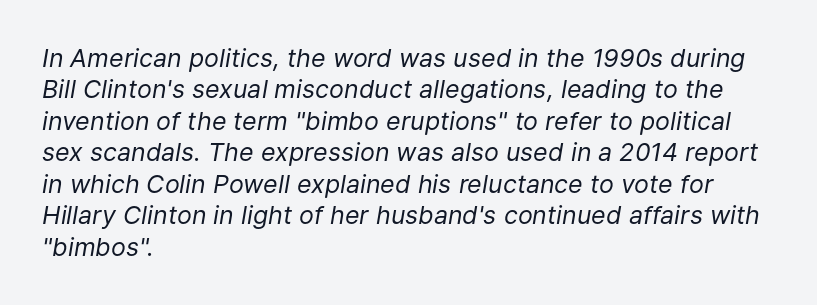
The passage shown has conventional tracking throughout. The baseline area is clear. You can tell it's italic because the verticals aren't actually vertical. Compared with typical paragraphs, the rows here are spaced about the same.
